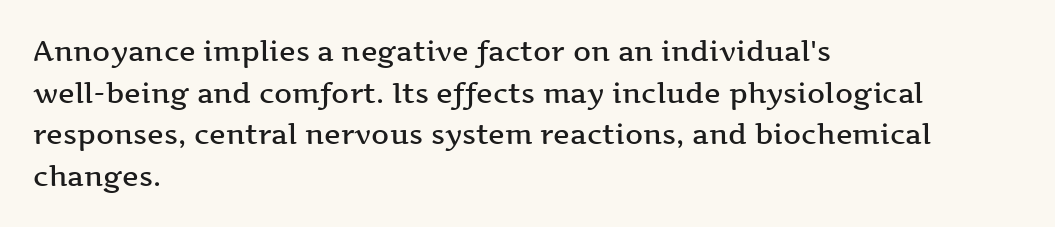
Q: Is the text bold? A: Semi-bold.
Q: Is the text italic (slanted)? A: No, it is upright.
Q: Is the typeface a serif or a sans-serif typeface? A: Serif.
Q: Is the text underlined? A: No.
Q: How is the paragraph aligned? A: Left-aligned.
Q: Is the spacing between letters normal or unusually wide? A: Normal.
Q: Is the spacing between lines tight, normal or loose? A: Normal.
Q: Width (condensed, normal, or wide)? A: Wide.
Q: Stroke contrast? A: Medium.
Q: x-height? A: Medium.
Q: Monospaced? A: No.
